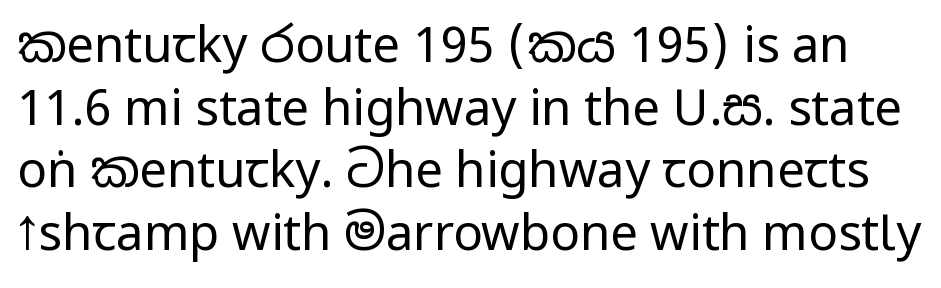
The image shows 49 px regular-weight, condensed sans-serif type, upright; set normal line spacing (1.28x), normal letter spacing, not underlined; low stroke contrast.
